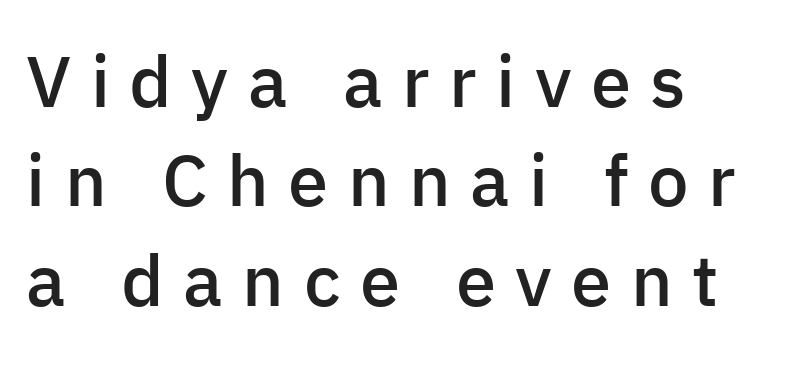
Nobody drew a line under any word here. A typesetter would call this leading conventional body-copy spacing. Note the varied advance widths — an 'i' is clearly narrower than an 'm'. To sum up the face: it is a sans, with no serifs.
